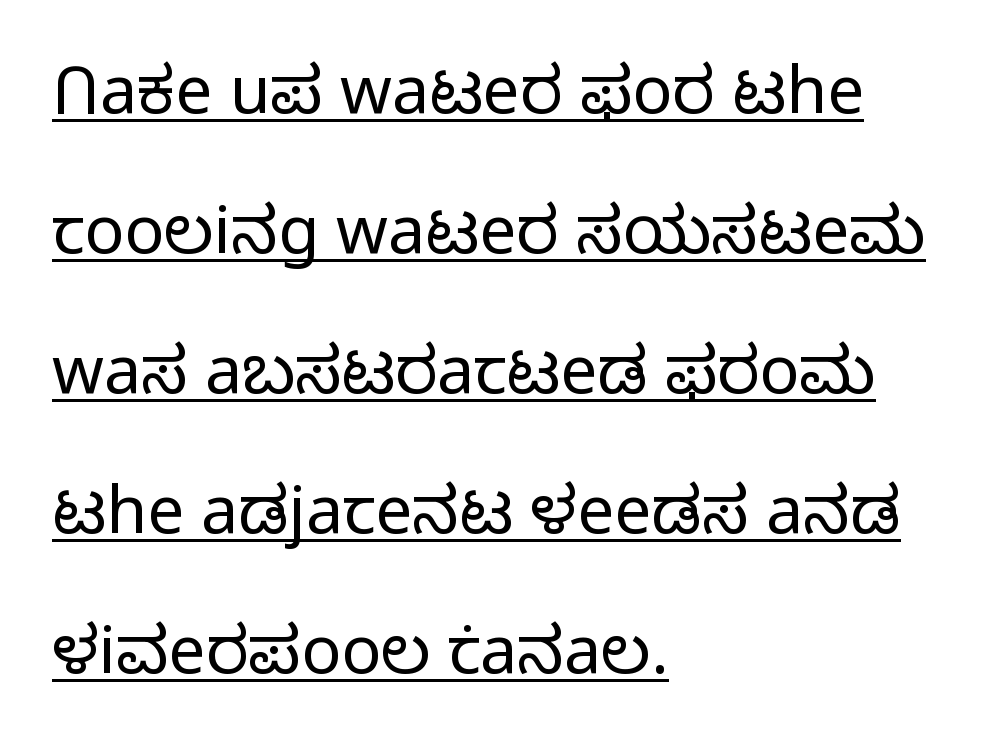
{"serif": "no", "italic": "no", "bold": "no", "weight": "light", "width": "normal", "stroke_contrast": "low", "x_height": "medium", "monospaced": "no", "underline": "yes", "align": "left", "line_spacing": "loose", "line_spacing_ratio": 2.12, "letter_spacing": "normal", "letter_spacing_em": 0.0, "glyph_px": 66}
